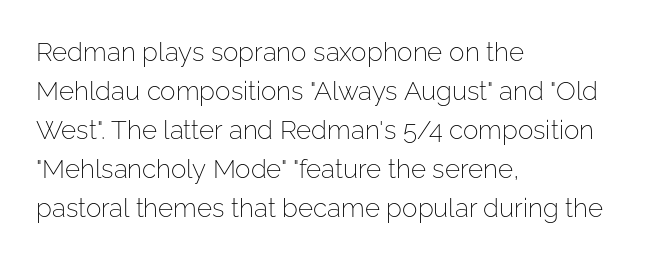
Q: Is the text bold? A: No.
Q: Is the text italic (slanted)? A: No, it is upright.
Q: Is the text underlined? A: No.
Q: How is the paragraph aligned? A: Left-aligned.
Q: Is the spacing between letters normal or unusually wide? A: Normal.
Q: Is the spacing between lines tight, normal or loose? A: Normal.
